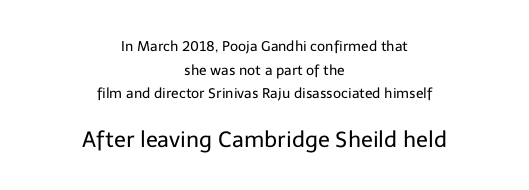
The image shows 22 px text type, upright; set centered, normal line spacing (1.69x), normal letter spacing, not underlined; the second (bottom) block is 1.57x larger.
